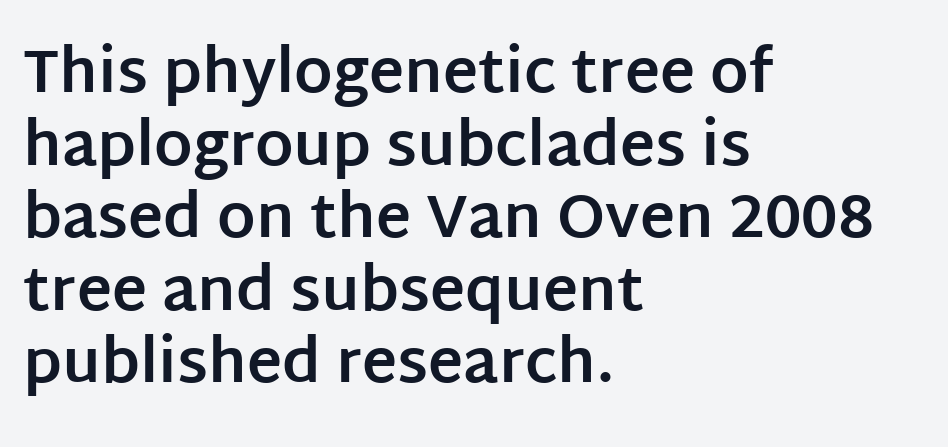
Q: Is the text bold? A: Yes.
Q: Is the text italic (slanted)? A: No, it is upright.
Q: Is the typeface a serif or a sans-serif typeface? A: Sans-serif.
Q: Is the text underlined? A: No.
Q: How is the paragraph aligned? A: Left-aligned.
Q: Is the spacing between letters normal or unusually wide? A: Normal.
Q: Width (condensed, normal, or wide)? A: Normal.
Q: Stroke contrast? A: Low.
Q: x-height? A: Large.
Q: Monospaced? A: No.
